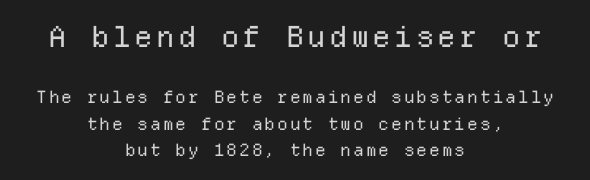
Q: Is the text bold? A: No.
Q: Is the text italic (slanted)? A: No, it is upright.
Q: Is the typeface a serif or a sans-serif typeface? A: Sans-serif.
Q: Is the text underlined? A: No.
Q: How is the paragraph aligned? A: Centered.
Q: Is the spacing between lines tight, normal or loose? A: Normal.
Q: Which block of text is set in a larger size, the first (top) or the second (bottom)? A: The first (top) one.
Q: Width (condensed, normal, or wide)? A: Normal.
Q: Stroke contrast? A: Low.
Q: x-height? A: Medium.
Q: Monospaced? A: Yes.
